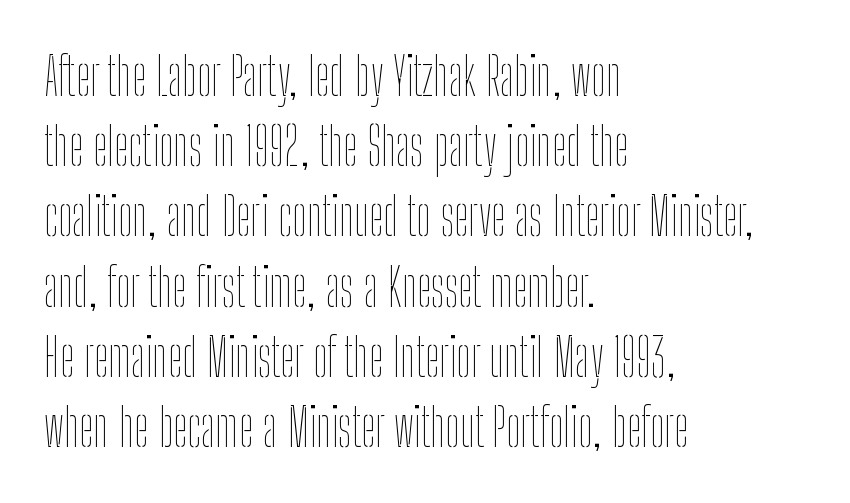
Q: Is the text bold? A: No.
Q: Is the text italic (slanted)? A: No, it is upright.
Q: Is the text underlined? A: No.
Q: How is the paragraph aligned? A: Left-aligned.
Q: Is the spacing between letters normal or unusually wide? A: Normal.
Q: Is the spacing between lines tight, normal or loose? A: Normal.
Q: Width (condensed, normal, or wide)? A: Condensed.
Q: Stroke contrast? A: Low.
Q: x-height? A: Medium.
Q: Monospaced? A: No.
